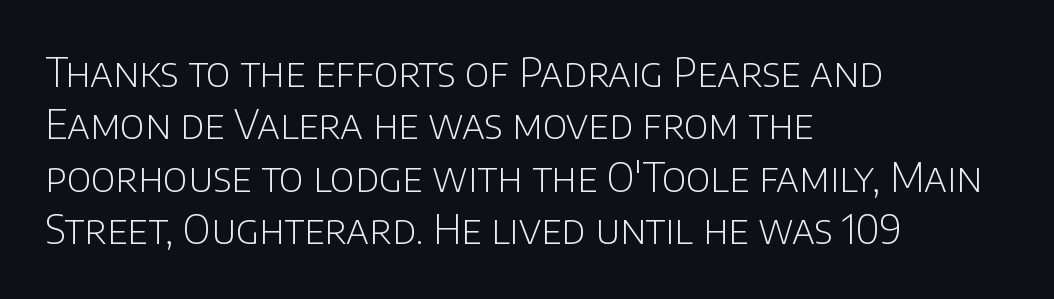
Stroke terminals: plain, sans-serif. The designer left line spacing at the default. Any mark beneath the type? The region is blank. Here the designer chose a conventional face with non-uniform glyph widths. Italic: no, the glyphs are upright roman.
